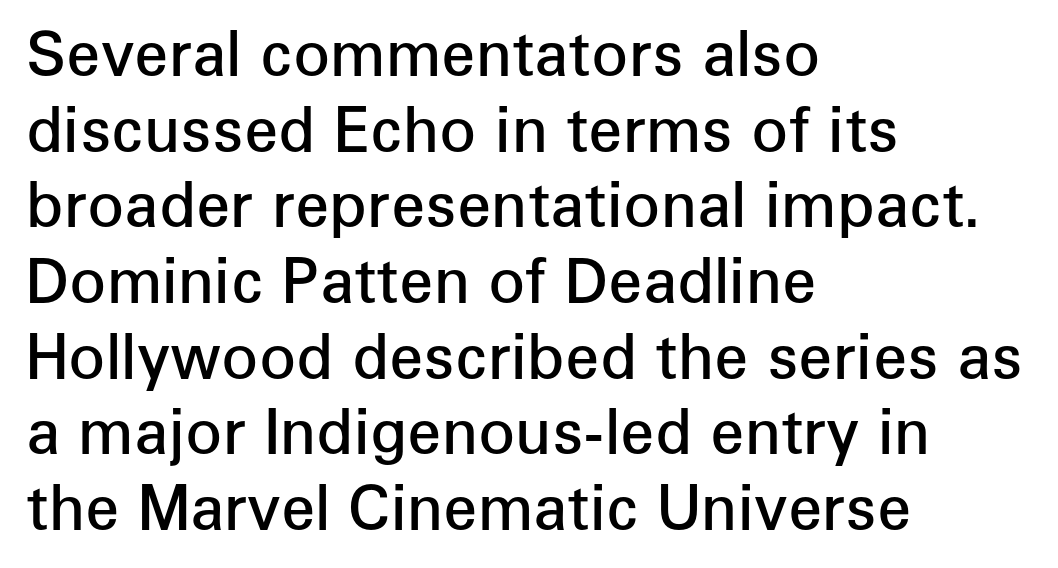
Firm but not heavy-handed strokes: this text is semibold. Compared with a centered layout, this one pins lines to the left instead. Spacing verdict: proportional, widths tailored to each character. No extra tracking has been applied to these lines. The axis of the letterforms is exactly vertical. Check under the words: just untouched page.
